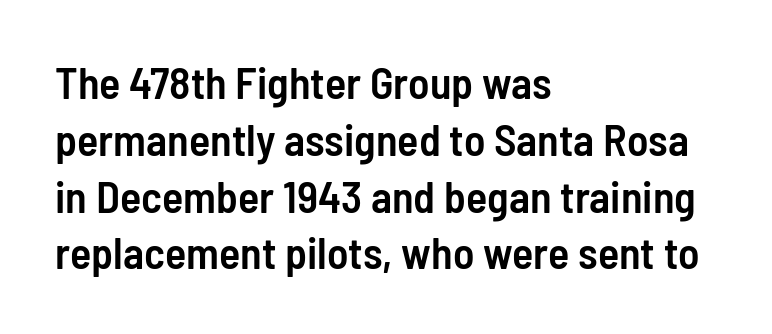
{"serif": "no", "italic": "no", "bold": "semi", "weight": "semibold", "width": "condensed", "stroke_contrast": "low", "x_height": "medium", "monospaced": "no", "underline": "no", "align": "left", "line_spacing": "normal", "line_spacing_ratio": 1.29, "letter_spacing": "normal", "letter_spacing_em": 0.0, "glyph_px": 44}
